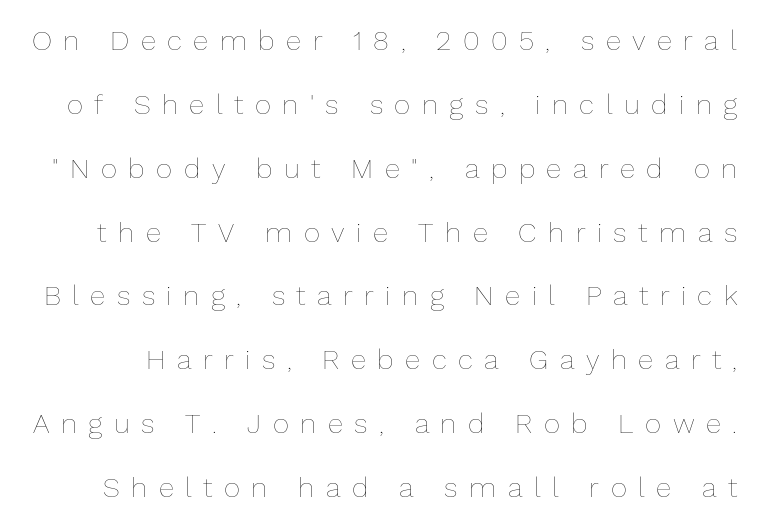
Is this a fixed-width face? No — the glyphs have proportional, varying widths. In terms of leading, this rendering errs on the spacious side. The typography opts for an upright posture over an oblique one. Summary of weight: not heavy and not bold. Display-style spreading of the glyphs; the letterfit is very open. This rendering features lettering with no underline.
